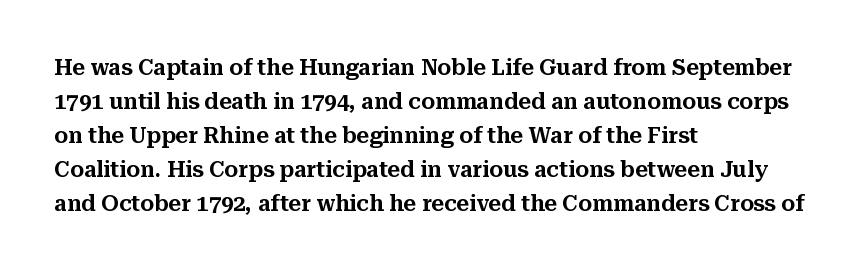
Q: Is the text italic (slanted)? A: No, it is upright.
Q: Is the text underlined? A: No.
Q: How is the paragraph aligned? A: Left-aligned.
Q: Is the spacing between letters normal or unusually wide? A: Normal.
Q: Is the spacing between lines tight, normal or loose? A: Normal.
